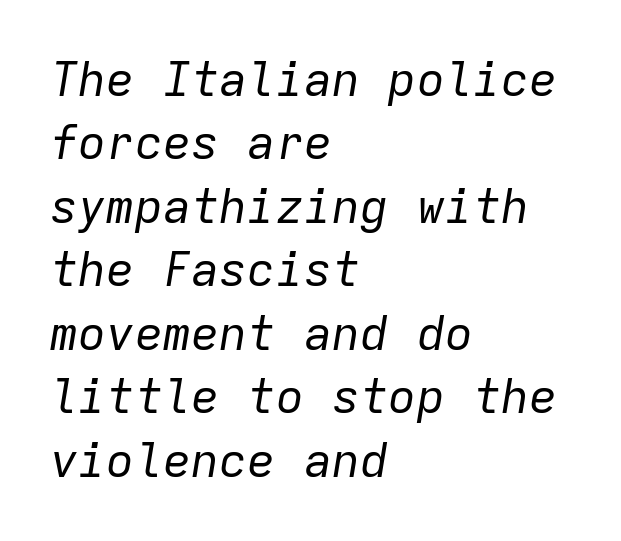
{"italic": "yes", "lean": "right", "slant_degrees": 9, "bold": "no", "weight": "regular", "width": "normal", "stroke_contrast": "low", "x_height": "medium", "monospaced": "yes", "underline": "no", "align": "left", "line_spacing": "normal", "line_spacing_ratio": 1.35, "letter_spacing": "normal", "letter_spacing_em": 0.0, "glyph_px": 47}
